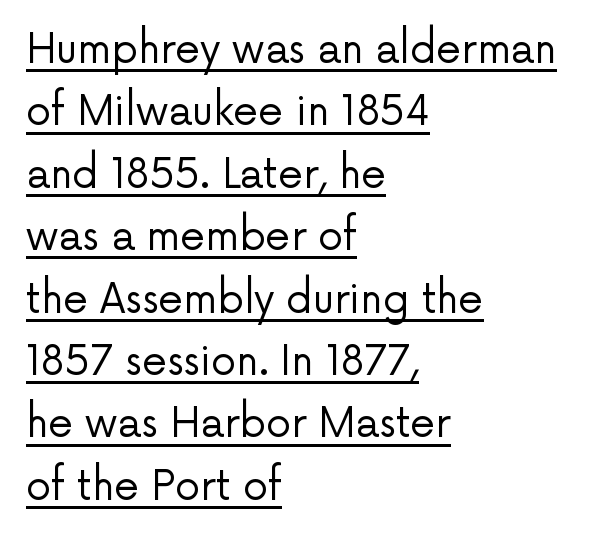
Underline: present. Nope, not italic — everything's standing straight. The rows are spaced the way most documents space them. Proportional: the letters do not fall into vertical columns. A student would call this left alignment; a typographer would say flush left, rag right.
